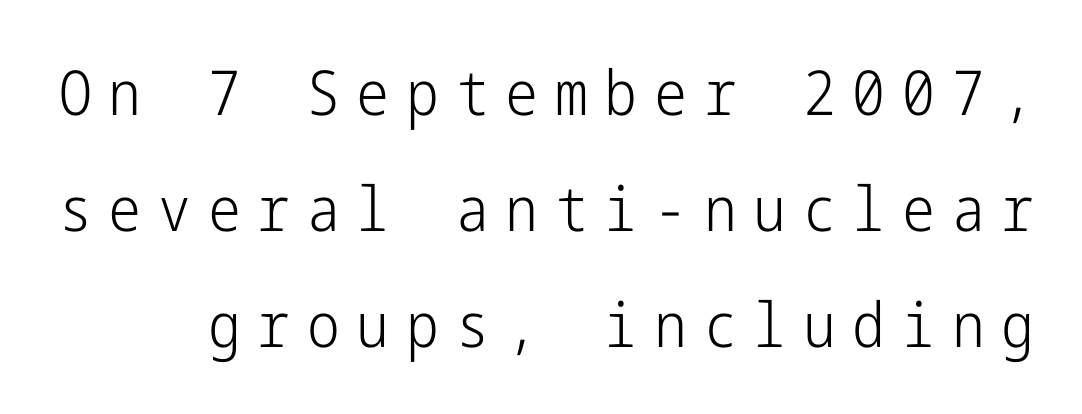
The image shows 62 px light, condensed sans-serif type, upright; set line spacing 1.87x, unusually wide letter spacing (+0.27 em), not underlined; low stroke contrast and a medium x-height.
